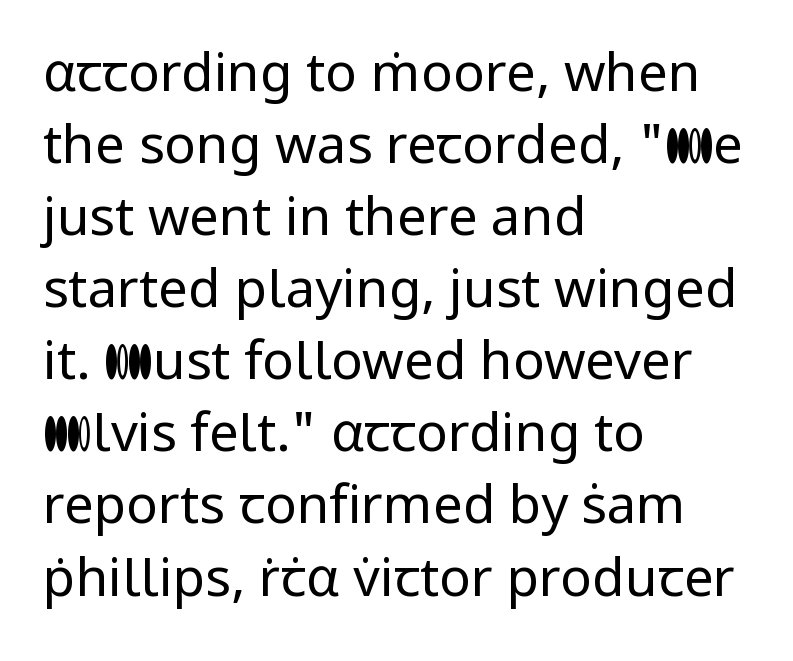
{"serif": "no", "italic": "no", "bold": "no", "weight": "regular", "width": "normal", "stroke_contrast": "low", "x_height": "medium", "monospaced": "no", "underline": "no", "align": "left", "line_spacing": "normal", "line_spacing_ratio": 1.36, "letter_spacing": "normal", "letter_spacing_em": 0.0, "glyph_px": 53}
